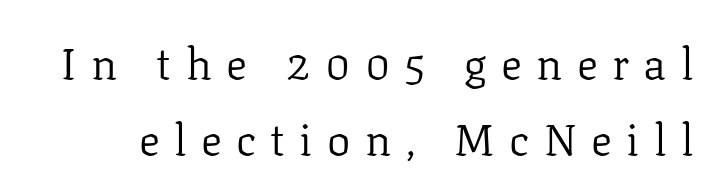
The specimen omits any rule beneath the text block's lines. Is the letter spacing exaggerated? Yes — the characters are pushed far apart. The passage shown is not bold in any degree. Do the characters align in a grid? No, the font is proportional. The type family on display is of the serif kind.
